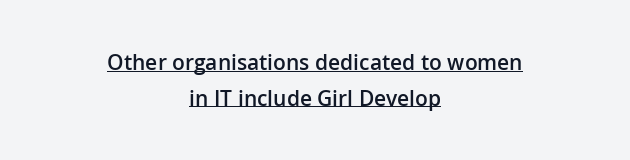
{"italic": "no", "bold": "semi", "underline": "yes", "align": "center", "line_spacing": "normal", "line_spacing_ratio": 1.7, "letter_spacing": "normal", "letter_spacing_em": 0.0, "glyph_px": 21}
